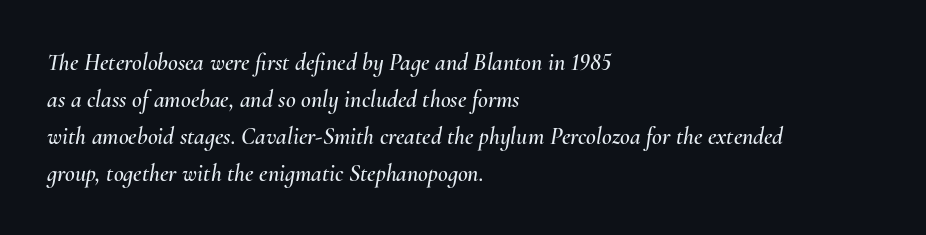
{"italic": "yes", "lean": "right", "slant_degrees": 10, "underline": "no", "align": "left", "line_spacing": "normal", "line_spacing_ratio": 1.54, "letter_spacing": "normal", "letter_spacing_em": 0.0, "glyph_px": 24}
